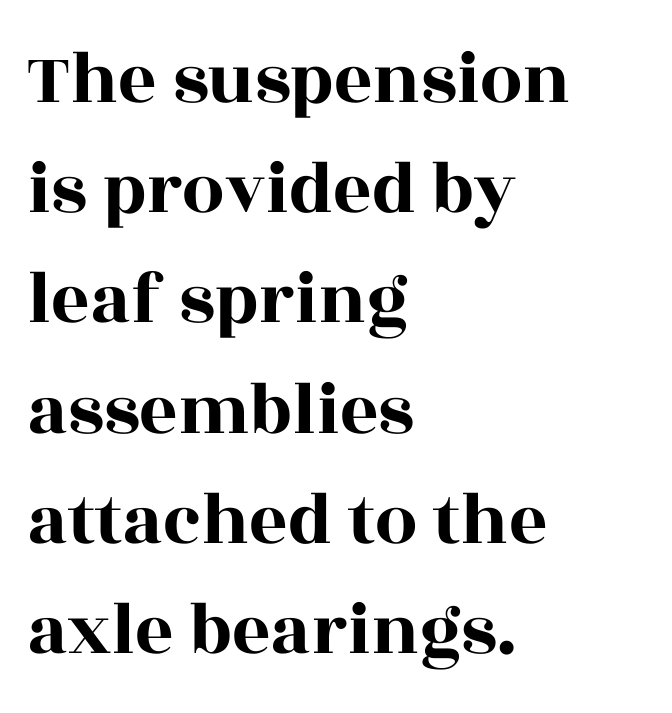
{"serif": "yes", "italic": "no", "width": "wide", "x_height": "large", "monospaced": "no", "underline": "no", "align": "left", "line_spacing": "normal", "line_spacing_ratio": 1.47, "letter_spacing": "normal", "letter_spacing_em": 0.0, "glyph_px": 75}
